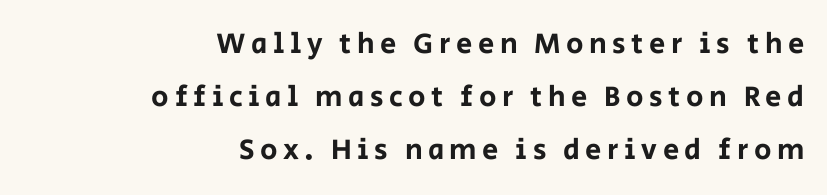
Nothing sits at the stroke ends, so this counts as sans-serif. Every row of glyphs terminates at an identical x-position on the right. Rule under the text: the space is simply empty. The face used here is proportionally spaced, like ordinary book or web type. Rendered with straight, roman letterforms.
